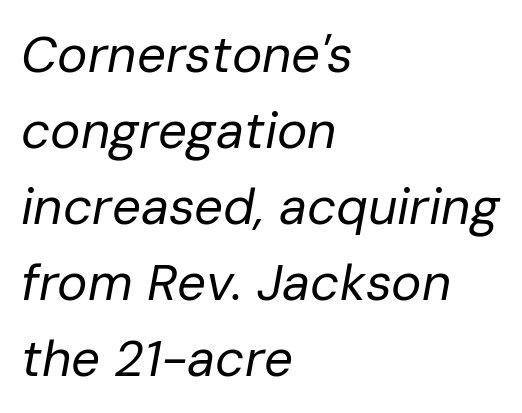
Q: Is the text bold? A: No.
Q: Is the text italic (slanted)? A: Yes, it leans right by about 10 degrees.
Q: Is the text underlined? A: No.
Q: How is the paragraph aligned? A: Left-aligned.
Q: Is the spacing between letters normal or unusually wide? A: Normal.
Q: Is the spacing between lines tight, normal or loose? A: Normal.
Q: Width (condensed, normal, or wide)? A: Normal.
Q: Stroke contrast? A: Low.
Q: x-height? A: Medium.
Q: Monospaced? A: No.
